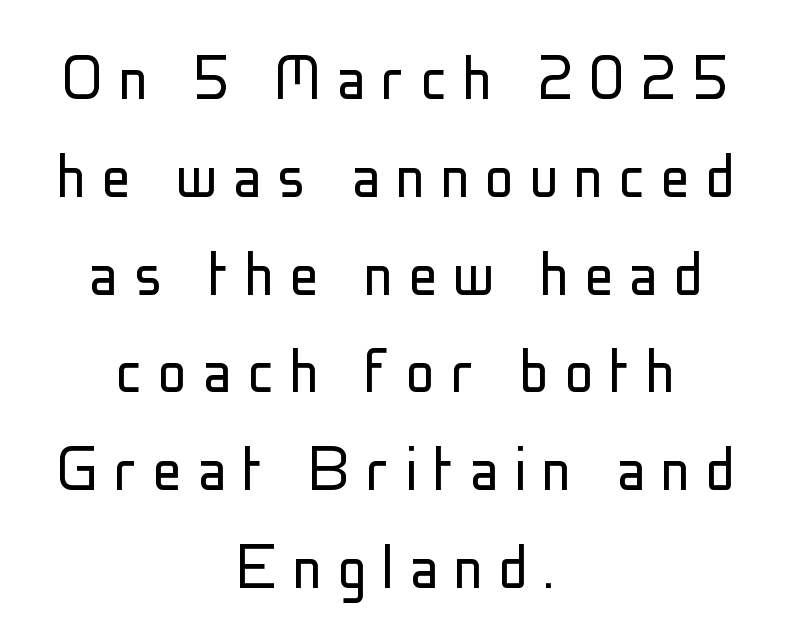
{"serif": "no", "italic": "no", "bold": "no", "weight": "light", "width": "condensed", "stroke_contrast": "low", "x_height": "medium", "monospaced": "no", "underline": "no", "align": "center", "line_spacing": "normal", "line_spacing_ratio": 1.34, "letter_spacing": "wide", "letter_spacing_em": 0.21, "glyph_px": 73}
